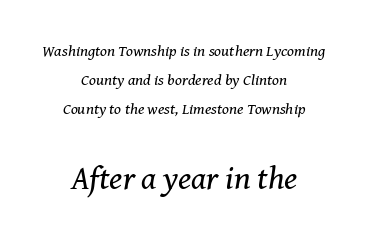
Q: Is the text bold? A: No.
Q: Is the text italic (slanted)? A: Yes, it leans right by about 8 degrees.
Q: Is the typeface a serif or a sans-serif typeface? A: Serif.
Q: Is the text underlined? A: No.
Q: How is the paragraph aligned? A: Centered.
Q: Is the spacing between letters normal or unusually wide? A: Normal.
Q: Which block of text is set in a larger size, the first (top) or the second (bottom)? A: The second (bottom) one.
Q: Width (condensed, normal, or wide)? A: Normal.
Q: Stroke contrast? A: Medium.
Q: x-height? A: Medium.
Q: Monospaced? A: No.
